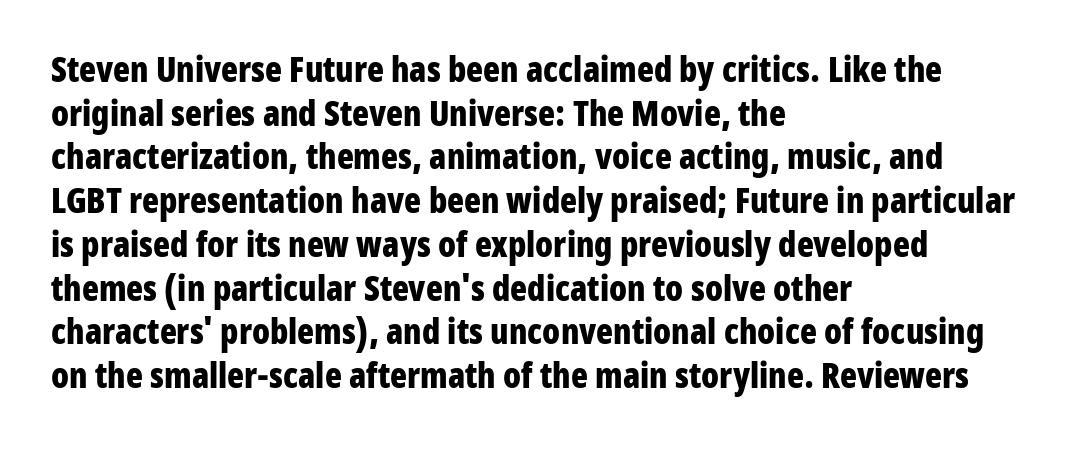
The image shows 35 px bold, condensed sans-serif type, upright; set left-aligned, normal line spacing (1.25x), normal letter spacing, not underlined; low stroke contrast and a medium x-height.
